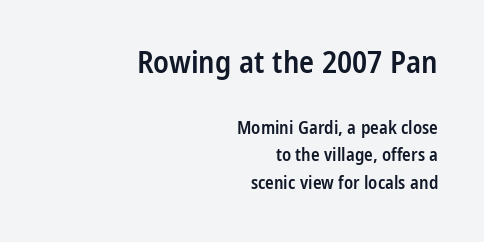
Nope, no serifs anywhere on these letters. These lines carry some extra weight — a demibold, not a full bold. Teacher's note: observe the even right margin — that is flush-right alignment. The typography opts for an upright posture over an oblique one. Beneath every word, the page is bare. Type size steps down from the first block to the second.
